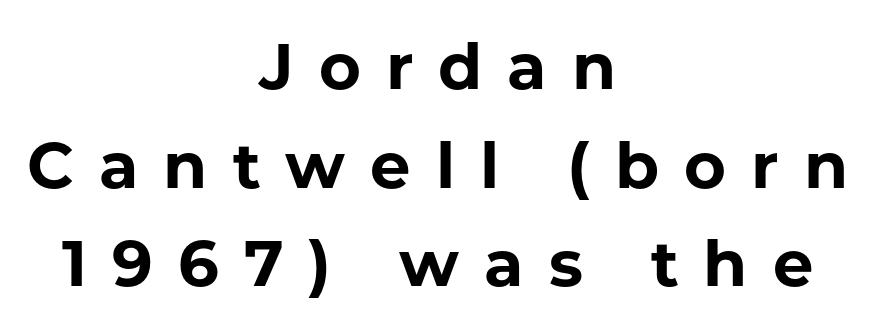
The image shows 64 px bold sans-serif type, upright; set centered, normal line spacing (1.54x), unusually wide letter spacing (+0.39 em), not underlined; low stroke contrast and a medium x-height.
